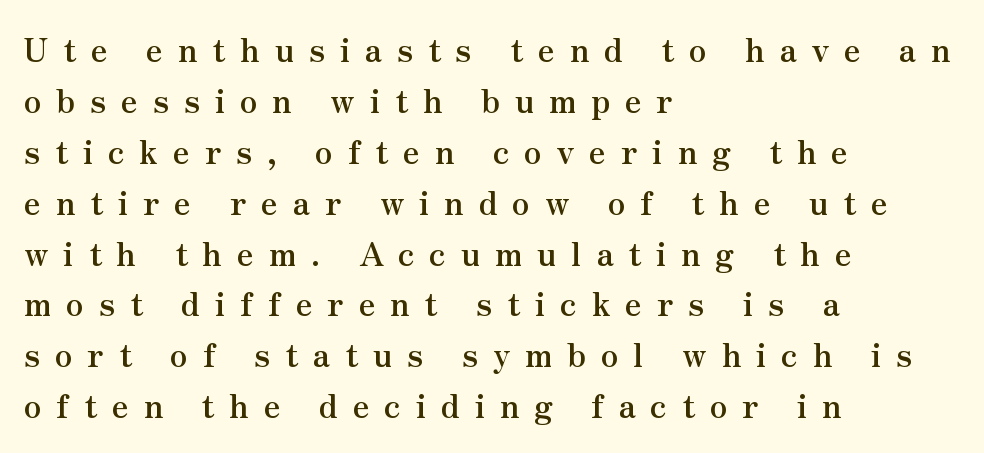
The space directly below the letters is spotless. Does the copy run flush right? No — it runs flush left. As a designer I'd log this as weight 700, bold. Characters follow at a spacing far wider than the type designer built in.
